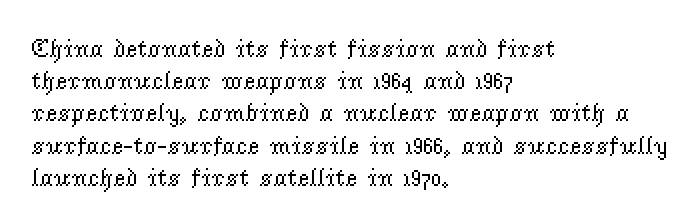
{"italic": "no", "bold": "no", "underline": "no", "align": "left", "line_spacing_ratio": 1.24, "letter_spacing": "normal", "letter_spacing_em": 0.0, "glyph_px": 26}
